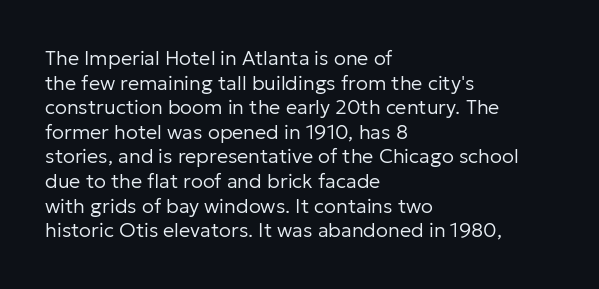
Q: Is the text bold? A: No.
Q: Is the text italic (slanted)? A: No, it is upright.
Q: Is the text underlined? A: No.
Q: How is the paragraph aligned? A: Left-aligned.
Q: Is the spacing between letters normal or unusually wide? A: Normal.
